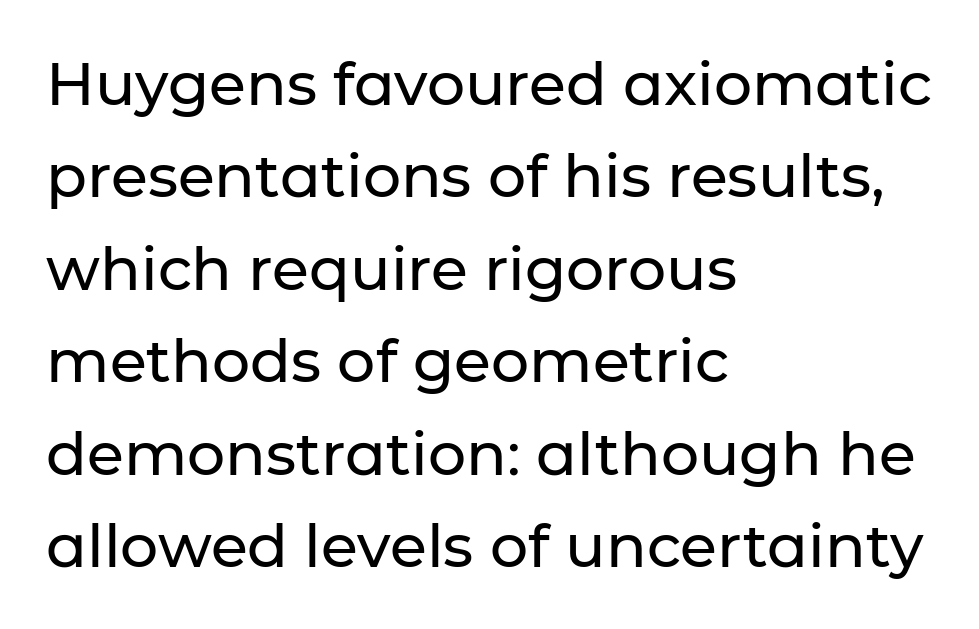
Q: Is the text italic (slanted)? A: No, it is upright.
Q: Is the typeface a serif or a sans-serif typeface? A: Sans-serif.
Q: Is the text underlined? A: No.
Q: How is the paragraph aligned? A: Left-aligned.
Q: Is the spacing between letters normal or unusually wide? A: Normal.
Q: Is the spacing between lines tight, normal or loose? A: Normal.
Q: Width (condensed, normal, or wide)? A: Normal.
Q: Stroke contrast? A: Low.
Q: x-height? A: Medium.
Q: Monospaced? A: No.
